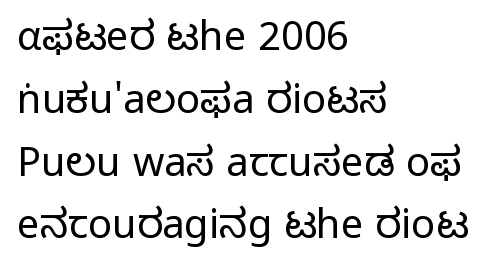
The image shows 40 px light sans-serif type, upright; set left-aligned, normal line spacing (1.57x), normal letter spacing, not underlined; low stroke contrast and a medium x-height.
